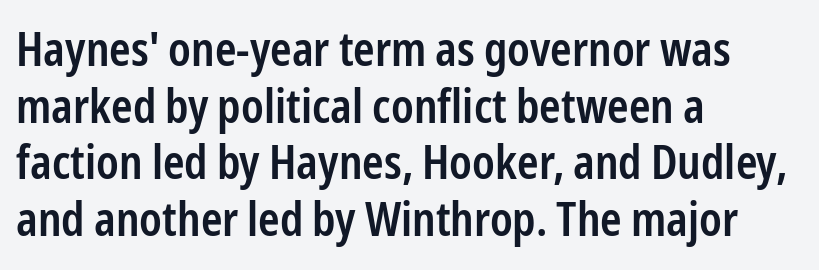
{"serif": "no", "italic": "no", "bold": "semi", "weight": "semibold", "width": "condensed", "stroke_contrast": "low", "x_height": "medium", "monospaced": "no", "underline": "no", "align": "left", "line_spacing_ratio": 1.23, "letter_spacing": "normal", "letter_spacing_em": 0.0, "glyph_px": 46}
